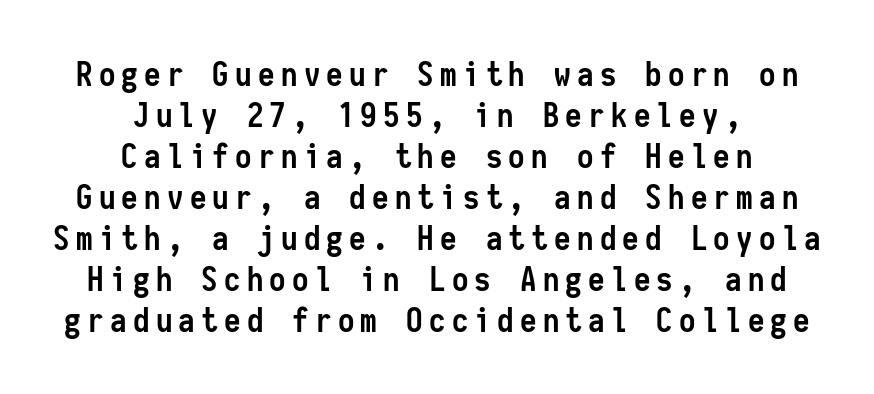
The image shows 33 px semibold, condensed sans-serif type, upright, monospaced; set centered, line spacing 1.24x, not underlined; low stroke contrast and a medium x-height.
